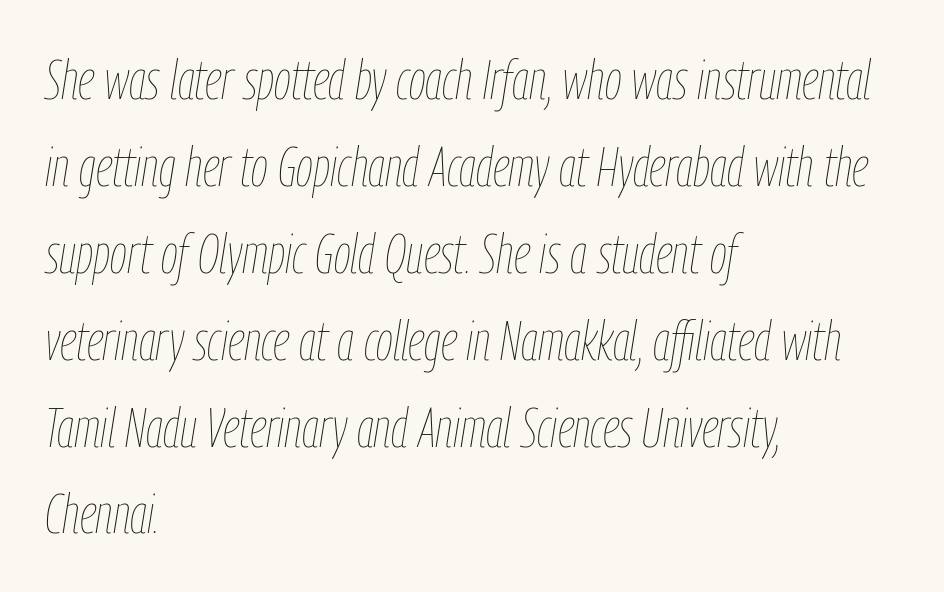
{"italic": "yes", "lean": "right", "slant_degrees": 9, "bold": "no", "weight": "thin", "width": "condensed", "stroke_contrast": "low", "x_height": "medium", "monospaced": "no", "underline": "no", "align": "left", "line_spacing": "normal", "line_spacing_ratio": 1.58, "letter_spacing": "normal", "letter_spacing_em": 0.0, "glyph_px": 55}
